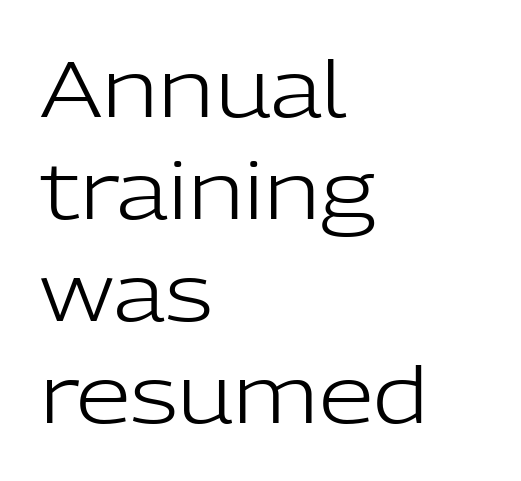
The image shows 79 px light sans-serif type, upright; set left-aligned, normal line spacing (1.29x), normal letter spacing, not underlined; low stroke contrast and a medium x-height.
